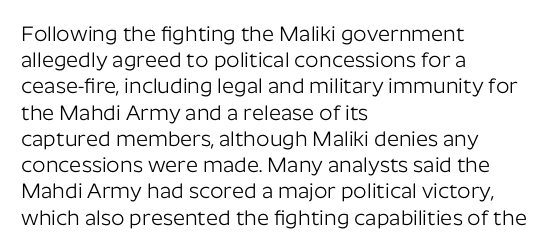
Q: Is the text bold? A: No.
Q: Is the text italic (slanted)? A: No, it is upright.
Q: Is the text underlined? A: No.
Q: How is the paragraph aligned? A: Left-aligned.
Q: Is the spacing between letters normal or unusually wide? A: Normal.
Q: Is the spacing between lines tight, normal or loose? A: Normal.
